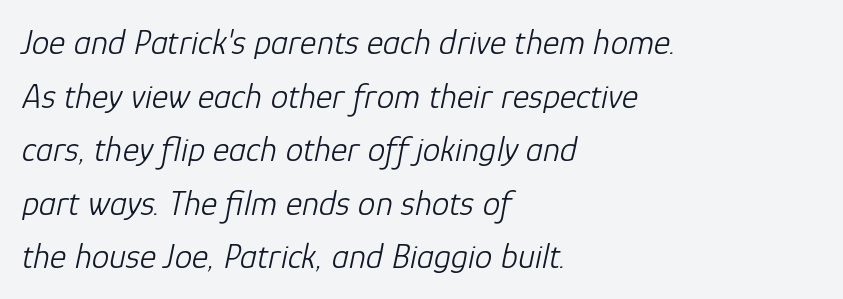
Q: Is the text bold? A: No.
Q: Is the text italic (slanted)? A: Yes, it leans right by about 12 degrees.
Q: Is the text underlined? A: No.
Q: How is the paragraph aligned? A: Left-aligned.
Q: Is the spacing between letters normal or unusually wide? A: Normal.
Q: Is the spacing between lines tight, normal or loose? A: Normal.
Q: Width (condensed, normal, or wide)? A: Normal.
Q: Stroke contrast? A: Low.
Q: x-height? A: Medium.
Q: Monospaced? A: No.
